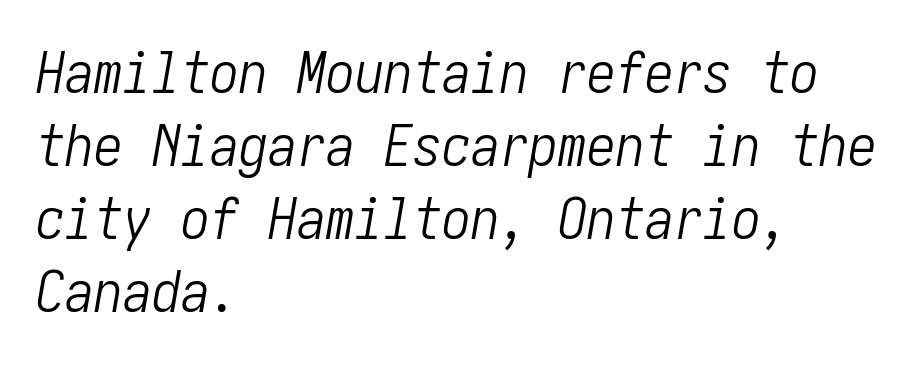
Q: Is the text bold? A: No.
Q: Is the text italic (slanted)? A: Yes, it leans right by about 10 degrees.
Q: Is the text underlined? A: No.
Q: How is the paragraph aligned? A: Left-aligned.
Q: Is the spacing between letters normal or unusually wide? A: Normal.
Q: Is the spacing between lines tight, normal or loose? A: Normal.
Q: Width (condensed, normal, or wide)? A: Condensed.
Q: Stroke contrast? A: Low.
Q: x-height? A: Medium.
